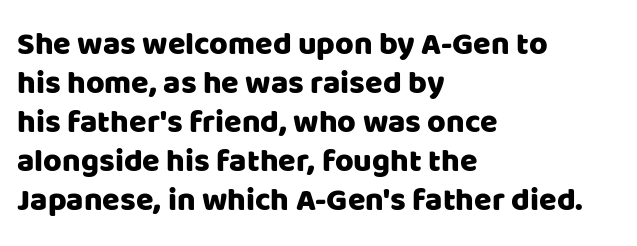
Check the space under the baseline: it is left empty. Think of a printed novel: that variable character pitch is what you see here. Unlike italic type, these characters show no tilt at all. Tracking value appears to be zero — textbook default spacing. Short and long lines alike share a common starting point at left.
